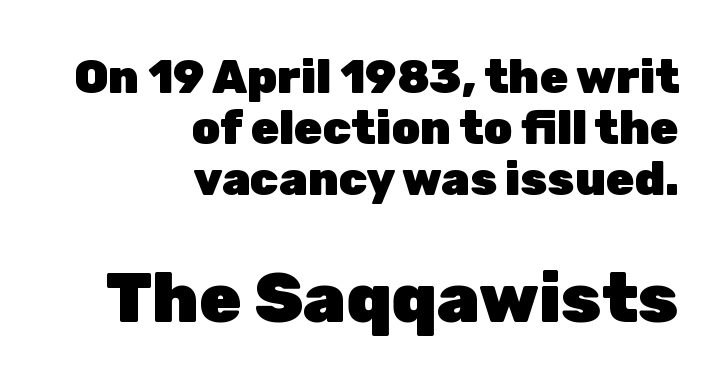
The letters in the lower block stand taller than those in the block above. Baseline-to-baseline distance is barely more than the letter height. Plenty of ink on the page — the face is bold. When letters stand straight like this, we call the style roman or upright.
